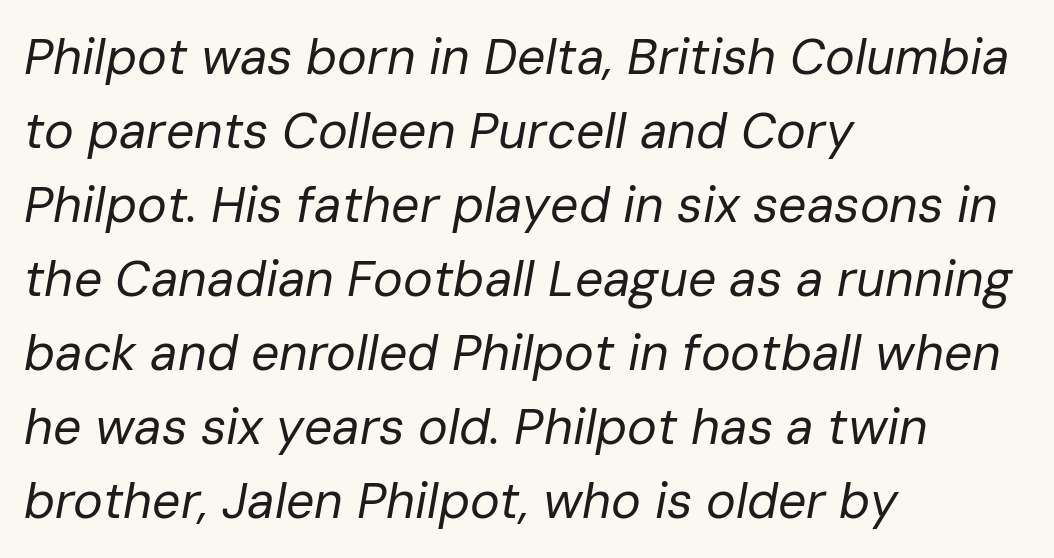
Q: Is the text bold? A: No.
Q: Is the text italic (slanted)? A: Yes, it leans right by about 10 degrees.
Q: Is the text underlined? A: No.
Q: How is the paragraph aligned? A: Left-aligned.
Q: Is the spacing between letters normal or unusually wide? A: Normal.
Q: Is the spacing between lines tight, normal or loose? A: Normal.
Q: Width (condensed, normal, or wide)? A: Normal.
Q: Stroke contrast? A: Low.
Q: x-height? A: Medium.
Q: Monospaced? A: No.
